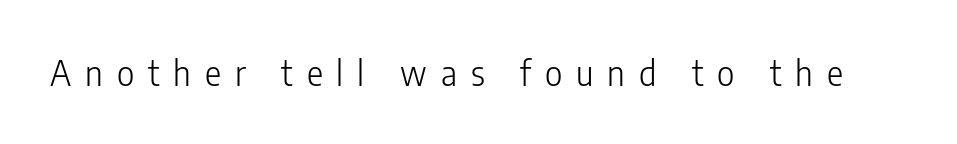
The passage shown is typeset with a sans-serif family. Is the type heavy? It reads as light-to-regular instead. A clean baseline with only descenders dipping below it. Proportional: the letters do not fall into vertical columns. Posture: upright roman.
